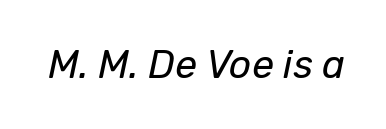
The image shows 39 px regular-weight type, italic (leaning right); set normal letter spacing, not underlined; low stroke contrast and a medium x-height.
